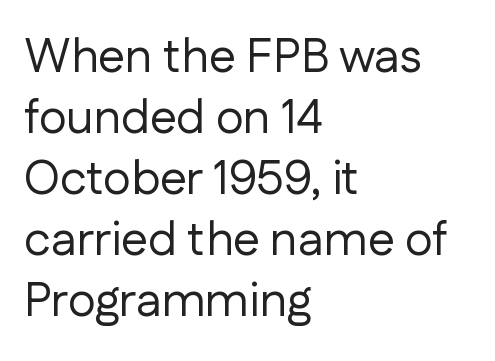
Q: Is the text bold? A: No.
Q: Is the text italic (slanted)? A: No, it is upright.
Q: Is the typeface a serif or a sans-serif typeface? A: Sans-serif.
Q: Is the text underlined? A: No.
Q: How is the paragraph aligned? A: Left-aligned.
Q: Is the spacing between letters normal or unusually wide? A: Normal.
Q: Is the spacing between lines tight, normal or loose? A: Normal.
Q: Width (condensed, normal, or wide)? A: Normal.
Q: Stroke contrast? A: Low.
Q: x-height? A: Medium.
Q: Monospaced? A: No.
